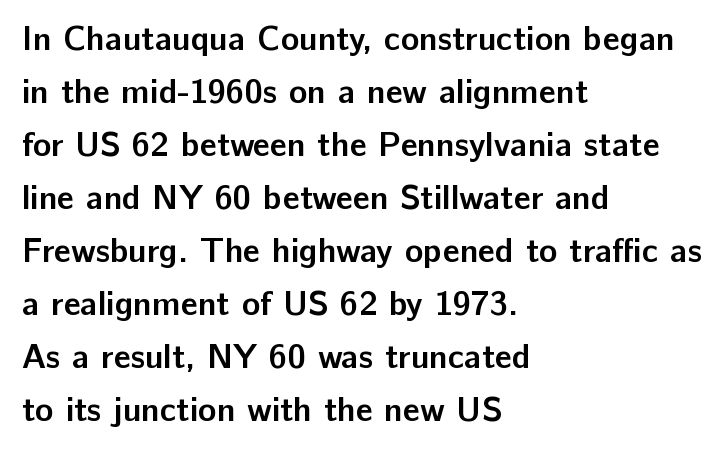
{"serif": "no", "italic": "no", "bold": "yes", "weight": "semibold", "width": "normal", "stroke_contrast": "low", "x_height": "medium", "monospaced": "no", "underline": "no", "align": "left", "line_spacing": "normal", "line_spacing_ratio": 1.56, "letter_spacing": "normal", "letter_spacing_em": 0.0, "glyph_px": 34}
